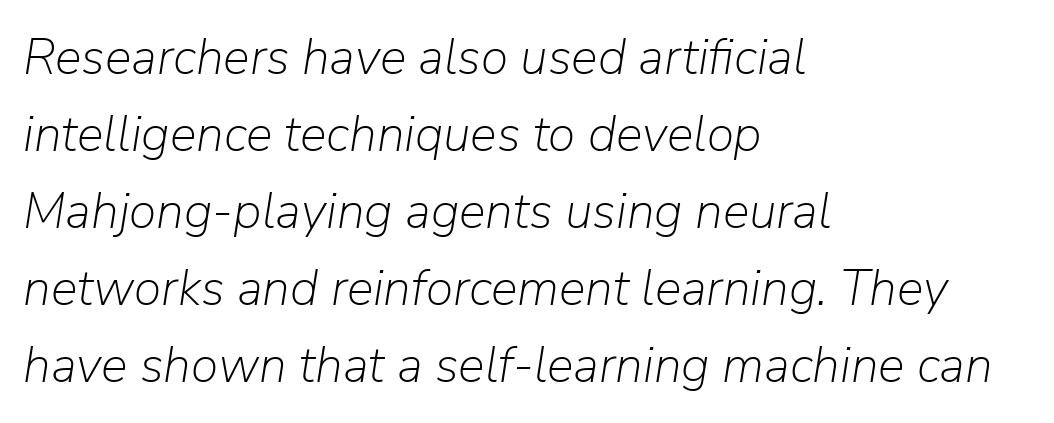
{"italic": "yes", "lean": "right", "slant_degrees": 9, "bold": "no", "weight": "light", "width": "normal", "stroke_contrast": "low", "x_height": "medium", "monospaced": "no", "underline": "no", "align": "left", "line_spacing": "normal", "line_spacing_ratio": 1.54, "letter_spacing": "normal", "letter_spacing_em": 0.0, "glyph_px": 50}
